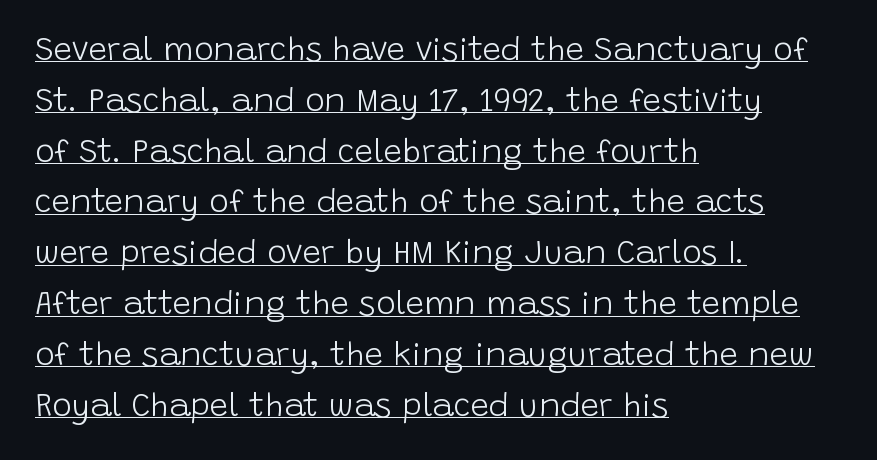
I'd call this a sans setting — the letters go barefoot. Check the space under the baseline: a stroke is drawn there. Characters follow at the spacing the type designer built in. Left-aligned paragraph, ragged on the right. Proportional: the letters do not fall into vertical columns.
